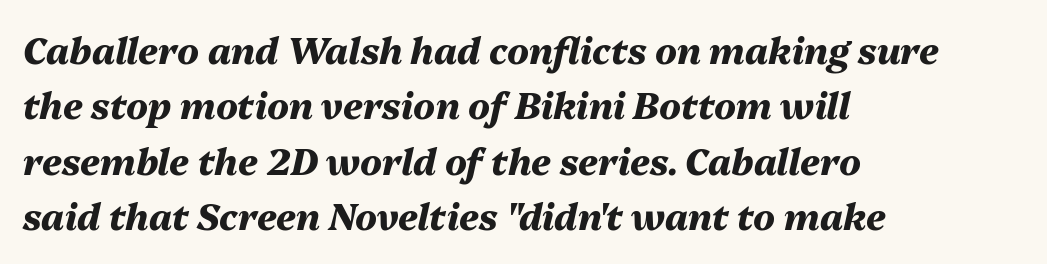
Do the characters align in a grid? No, the font is proportional. Nothing unusual about the tracking: characters are spaced as the font intends. The passage shown is not underscored anywhere. Is the type slanted? Yes — the strokes lean at a clear angle.
